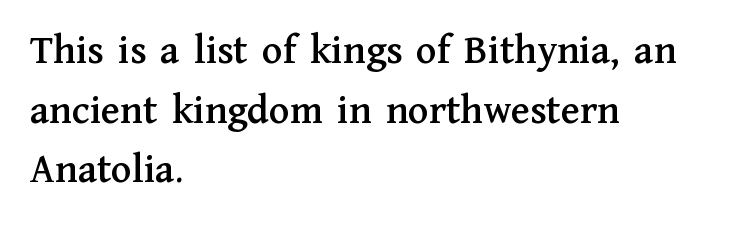
Looks like regular typesetting: each glyph gets only the width it needs. Serifs: yes, visible at the terminals of the letterforms. The space beneath each line is pristine and unruled. The rendering keeps characters at their native spacing. You can tell it's not italic because the verticals are truly vertical.
